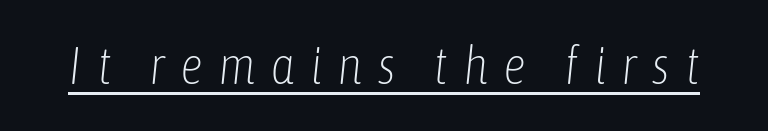
The lettering tilts uniformly, giving the passage an italic look. Underlining? Definitely there. Words appear elongated and porous because spacing is wide. Is this a fixed-width face? No — the glyphs have proportional, varying widths. The strokes carry an ordinary text weight at most.
